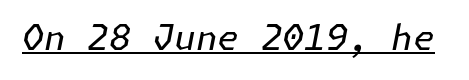
The image shows 35 px regular-weight type, italic (leaning right); set normal letter spacing, underlined; low stroke contrast and a medium x-height.
